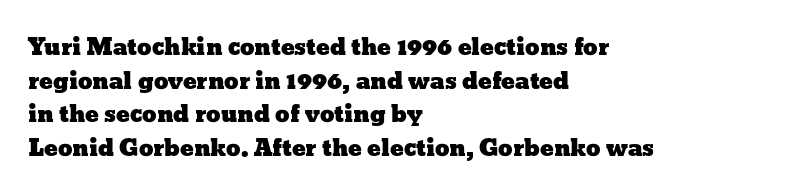
The image shows 23 px text type, upright; set left-aligned, normal line spacing (1.46x), normal letter spacing, not underlined.
